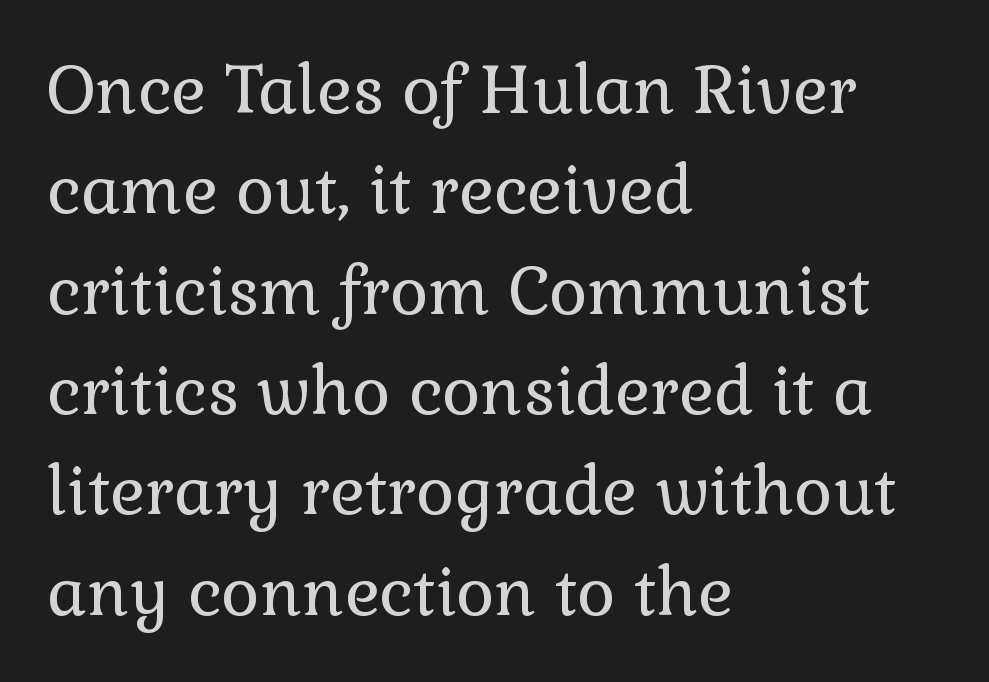
Q: Is the text bold? A: No.
Q: Is the text italic (slanted)? A: No, it is upright.
Q: Is the typeface a serif or a sans-serif typeface? A: Serif.
Q: Is the text underlined? A: No.
Q: How is the paragraph aligned? A: Left-aligned.
Q: Is the spacing between letters normal or unusually wide? A: Normal.
Q: Is the spacing between lines tight, normal or loose? A: Normal.
Q: Width (condensed, normal, or wide)? A: Normal.
Q: x-height? A: Medium.
Q: Monospaced? A: No.
